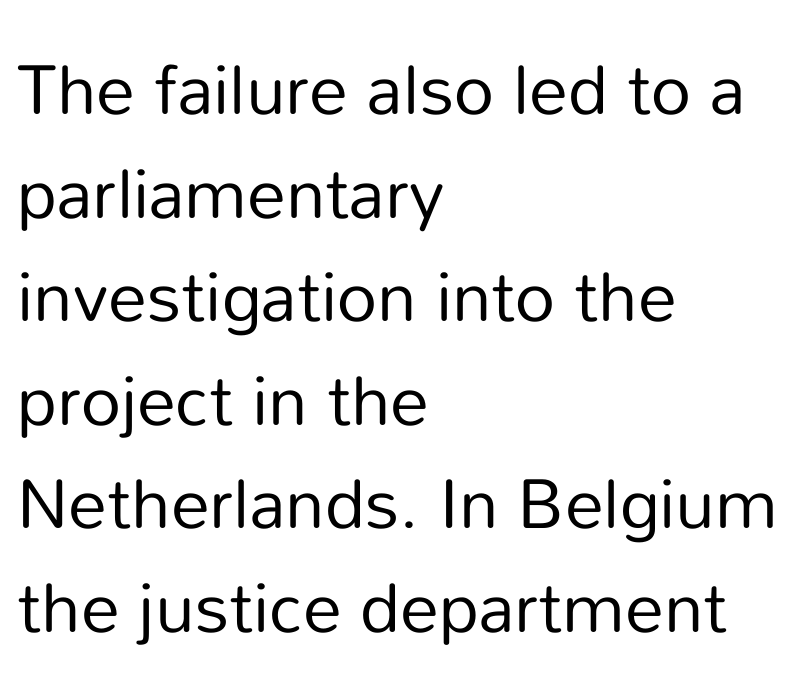
{"serif": "no", "italic": "no", "bold": "no", "weight": "regular", "width": "normal", "stroke_contrast": "low", "x_height": "medium", "monospaced": "no", "underline": "no", "align": "left", "line_spacing": "normal", "line_spacing_ratio": 1.48, "letter_spacing": "normal", "letter_spacing_em": 0.0, "glyph_px": 70}
